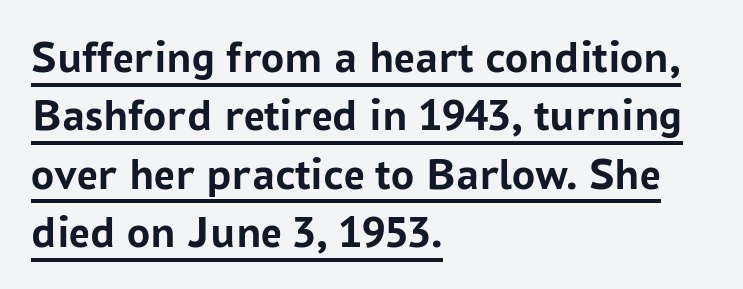
There is no visible air inserted between adjacent glyphs. The letters stand straight up with perfectly vertical stems. Spacing verdict: proportional, widths tailored to each character. Every word sits above its own underline. The block of text has a typical density, with ordinary space between rows.
